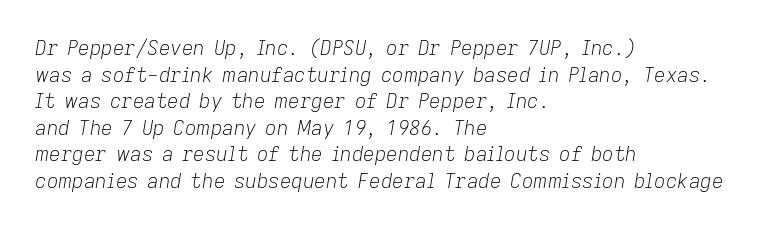
The image shows 20 px text type, italic (leaning right); set left-aligned, normal line spacing (1.33x), normal letter spacing, not underlined.
